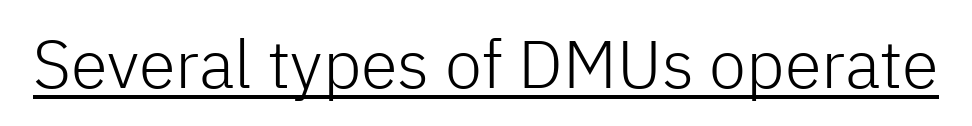
Q: Is the text bold? A: No.
Q: Is the text italic (slanted)? A: No, it is upright.
Q: Is the typeface a serif or a sans-serif typeface? A: Sans-serif.
Q: Is the text underlined? A: Yes.
Q: Is the spacing between letters normal or unusually wide? A: Normal.
Q: Width (condensed, normal, or wide)? A: Normal.
Q: Stroke contrast? A: Low.
Q: x-height? A: Medium.
Q: Monospaced? A: No.
